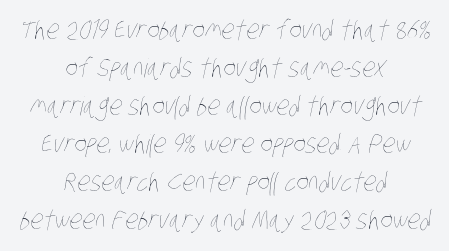
Q: Is the text bold? A: No.
Q: Is the text underlined? A: No.
Q: How is the paragraph aligned? A: Centered.
Q: Is the spacing between letters normal or unusually wide? A: Normal.
Q: Is the spacing between lines tight, normal or loose? A: Normal.
